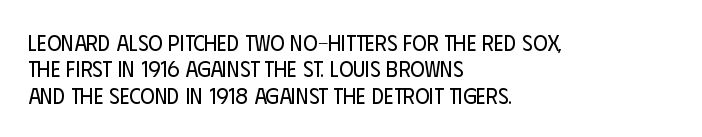
{"italic": "no", "bold": "no", "underline": "no", "align": "left", "line_spacing_ratio": 1.2, "letter_spacing": "normal", "letter_spacing_em": 0.0, "glyph_px": 22}
